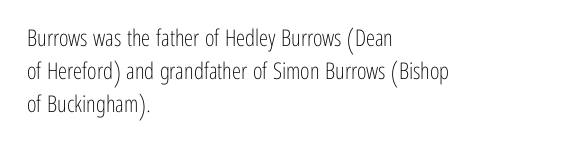
{"italic": "no", "bold": "no", "underline": "no", "align": "left", "line_spacing": "normal", "line_spacing_ratio": 1.44, "letter_spacing": "normal", "letter_spacing_em": 0.0, "glyph_px": 23}
